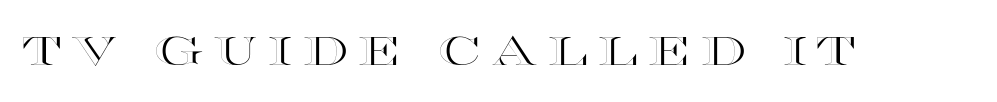
Q: Is the text italic (slanted)? A: No, it is upright.
Q: Is the text underlined? A: No.
Q: Is the spacing between letters normal or unusually wide? A: Unusually wide.
Q: Width (condensed, normal, or wide)? A: Wide.
Q: x-height? A: Large.
Q: Monospaced? A: No.
